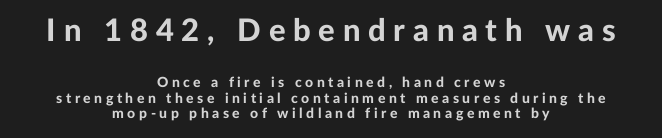
{"serif": "no", "italic": "no", "bold": "yes", "weight": "bold", "width": "normal", "stroke_contrast": "low", "x_height": "medium", "monospaced": "no", "underline": "no", "align": "center", "line_spacing": "tight", "line_spacing_ratio": 1.11, "letter_spacing": "wide", "letter_spacing_em": 0.25, "larger_block": "first", "size_ratio": 2.21, "glyph_px": 31}
